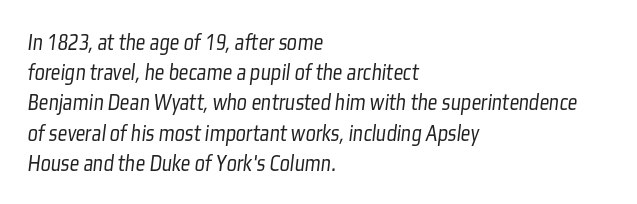
Q: Is the text bold? A: No.
Q: Is the text underlined? A: No.
Q: How is the paragraph aligned? A: Left-aligned.
Q: Is the spacing between letters normal or unusually wide? A: Normal.
Q: Is the spacing between lines tight, normal or loose? A: Normal.
